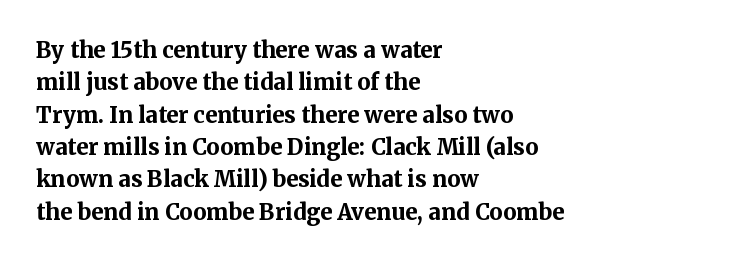
Q: Is the text bold? A: Yes.
Q: Is the text italic (slanted)? A: No, it is upright.
Q: Is the text underlined? A: No.
Q: How is the paragraph aligned? A: Left-aligned.
Q: Is the spacing between letters normal or unusually wide? A: Normal.
Q: Is the spacing between lines tight, normal or loose? A: Normal.
